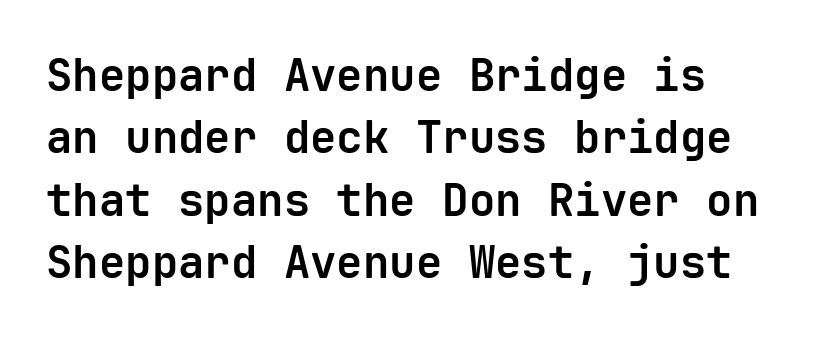
Q: Is the text bold? A: Yes.
Q: Is the text italic (slanted)? A: No, it is upright.
Q: Is the typeface a serif or a sans-serif typeface? A: Sans-serif.
Q: Is the text underlined? A: No.
Q: Is the spacing between letters normal or unusually wide? A: Normal.
Q: Is the spacing between lines tight, normal or loose? A: Normal.
Q: Width (condensed, normal, or wide)? A: Normal.
Q: Stroke contrast? A: Low.
Q: x-height? A: Medium.
Q: Monospaced? A: Yes.
